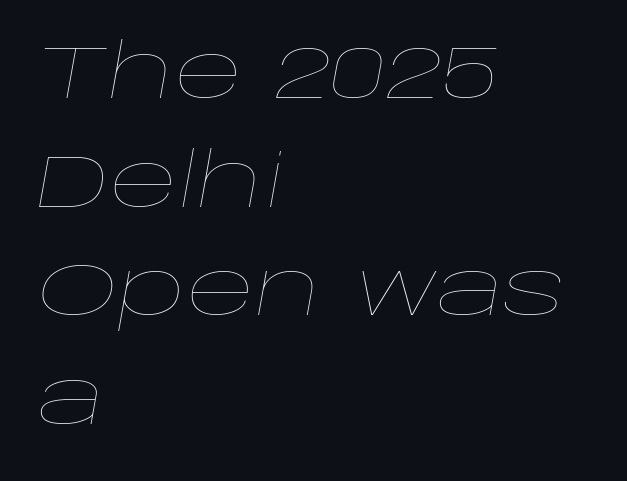
The image shows 75 px thin, wide type, italic (leaning right); set left-aligned, normal line spacing (1.45x), normal letter spacing, not underlined; low stroke contrast and a large x-height.
